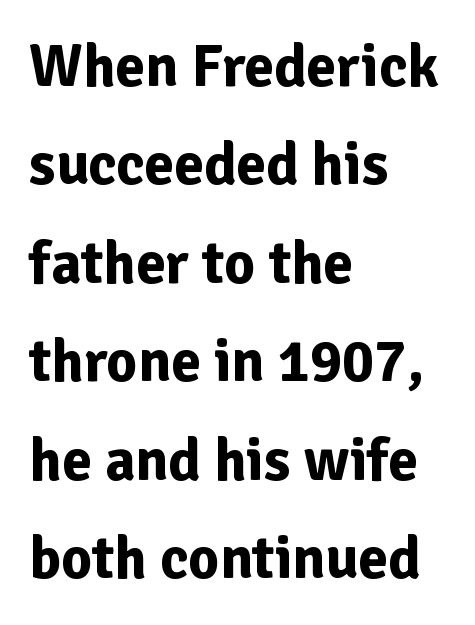
Q: Is the text bold? A: Yes.
Q: Is the text italic (slanted)? A: No, it is upright.
Q: Is the typeface a serif or a sans-serif typeface? A: Sans-serif.
Q: Is the text underlined? A: No.
Q: How is the paragraph aligned? A: Left-aligned.
Q: Is the spacing between letters normal or unusually wide? A: Normal.
Q: Is the spacing between lines tight, normal or loose? A: Normal.
Q: Width (condensed, normal, or wide)? A: Normal.
Q: Stroke contrast? A: Low.
Q: x-height? A: Medium.
Q: Monospaced? A: No.
